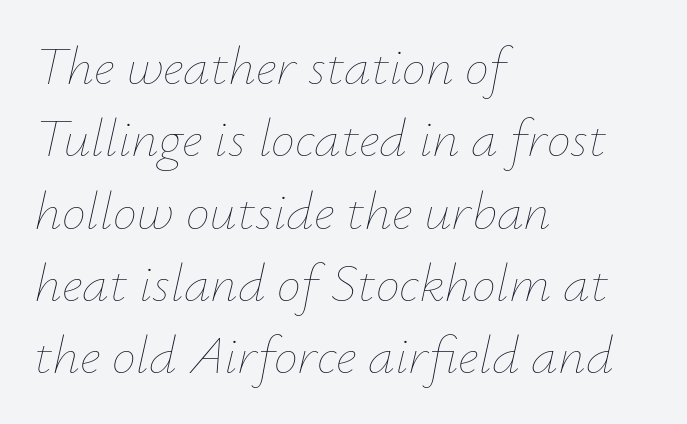
The image shows 54 px thin type, italic (leaning right); set left-aligned, normal line spacing (1.34x), normal letter spacing, not underlined; low stroke contrast and a small x-height.
